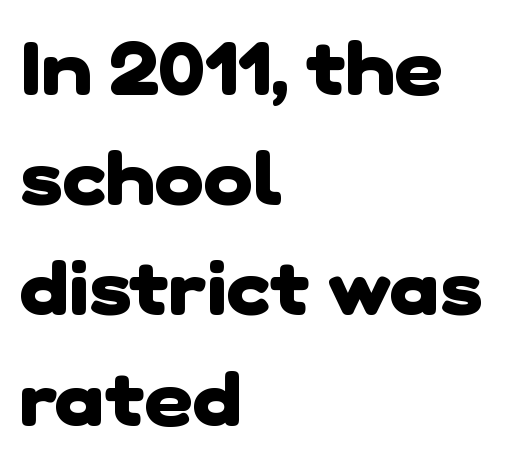
{"serif": "no", "bold": "yes", "weight": "heavy", "width": "normal", "stroke_contrast": "low", "x_height": "medium", "monospaced": "no", "underline": "no", "align": "left", "line_spacing": "normal", "line_spacing_ratio": 1.47, "letter_spacing": "normal", "letter_spacing_em": 0.0, "glyph_px": 75}
